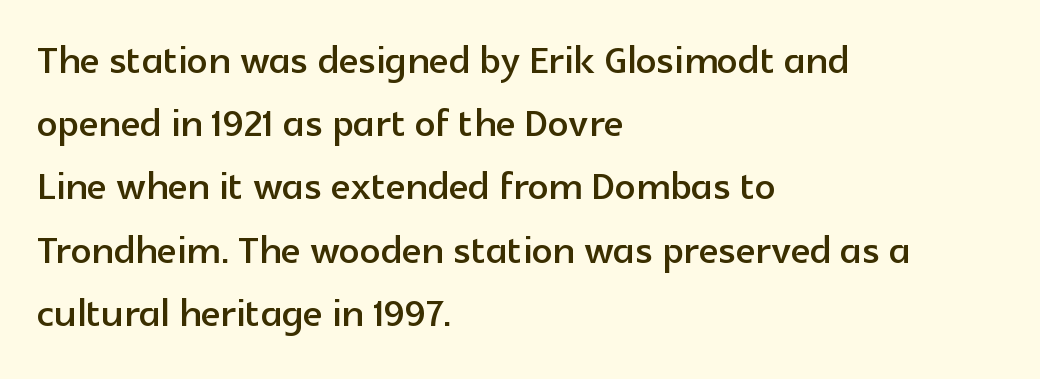
Q: Is the text italic (slanted)? A: No, it is upright.
Q: Is the typeface a serif or a sans-serif typeface? A: Sans-serif.
Q: Is the text underlined? A: No.
Q: How is the paragraph aligned? A: Left-aligned.
Q: Is the spacing between letters normal or unusually wide? A: Normal.
Q: Width (condensed, normal, or wide)? A: Normal.
Q: x-height? A: Medium.
Q: Monospaced? A: No.
